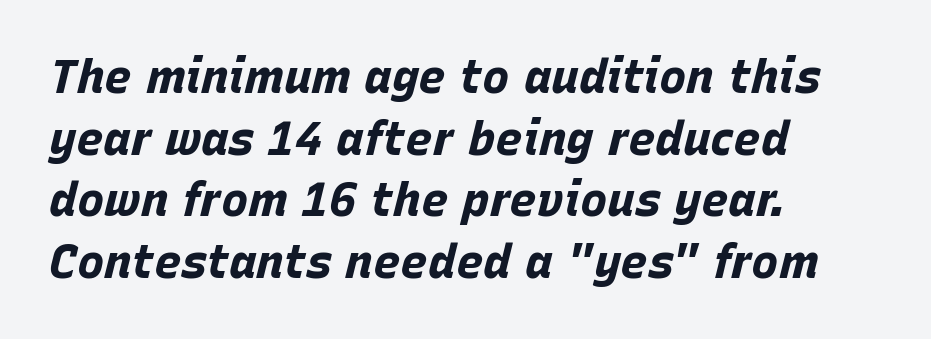
Interline gaps are of average width in this sample. Beneath every word, the page is bare. These lines keep a tight, regular rhythm from letter to letter. Character widths vary here, with narrow letters taking less room than wide ones. The font is running at its bold setting. This rendering uses left alignment, leaving the right contour irregular.
